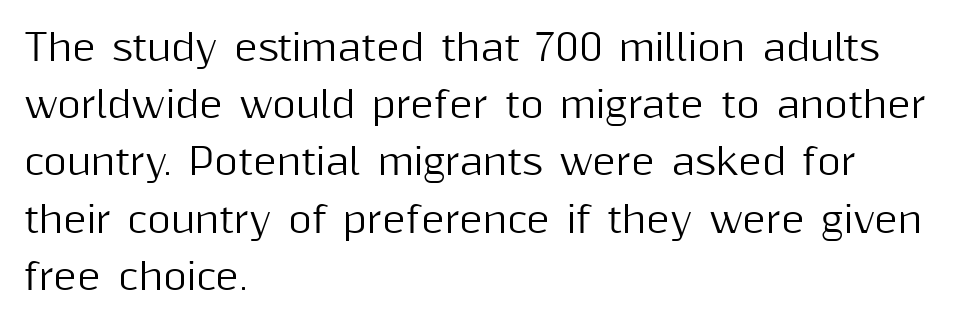
The image shows 36 px sans-serif type, upright; set left-aligned, normal line spacing (1.59x), normal letter spacing, not underlined; medium stroke contrast and a medium x-height.
